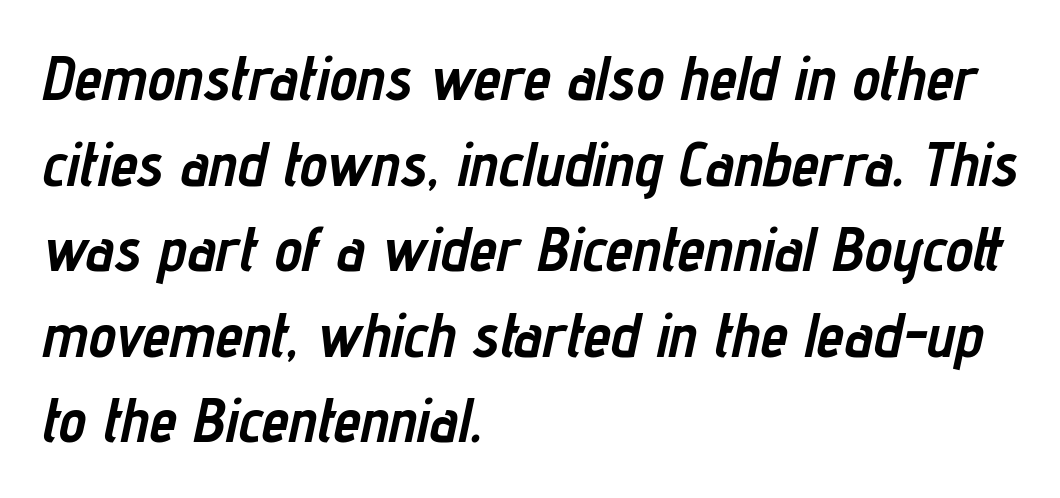
The rendering uses natural spacing where letterforms have individual widths. Does the lettering tilt? It does — this is italic. In terms of weight, the rendering is a true, heavy bold. The space between consecutive lines is moderate. The strip under each line holds only bare page. Line beginnings align vertically; line endings do not.
